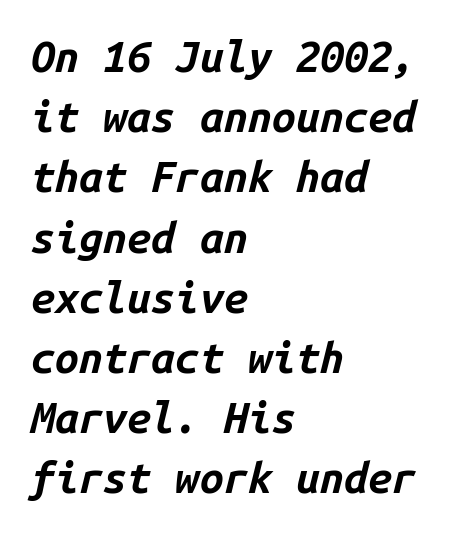
Q: Is the text bold? A: Yes.
Q: Is the text italic (slanted)? A: Yes, it leans right by about 14 degrees.
Q: Is the text underlined? A: No.
Q: How is the paragraph aligned? A: Left-aligned.
Q: Is the spacing between letters normal or unusually wide? A: Normal.
Q: Is the spacing between lines tight, normal or loose? A: Normal.
Q: Width (condensed, normal, or wide)? A: Normal.
Q: Stroke contrast? A: Low.
Q: x-height? A: Medium.
Q: Monospaced? A: Yes.
